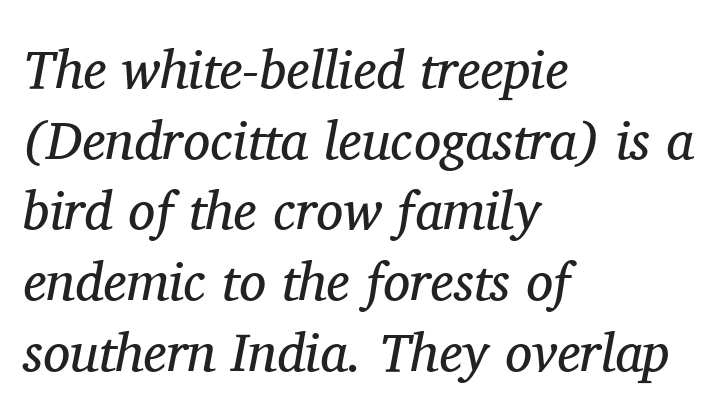
Q: Is the text bold? A: No.
Q: Is the text italic (slanted)? A: Yes, it leans right by about 11 degrees.
Q: Is the typeface a serif or a sans-serif typeface? A: Serif.
Q: Is the text underlined? A: No.
Q: How is the paragraph aligned? A: Left-aligned.
Q: Is the spacing between letters normal or unusually wide? A: Normal.
Q: Is the spacing between lines tight, normal or loose? A: Normal.
Q: Width (condensed, normal, or wide)? A: Normal.
Q: Stroke contrast? A: Medium.
Q: x-height? A: Medium.
Q: Monospaced? A: No.
